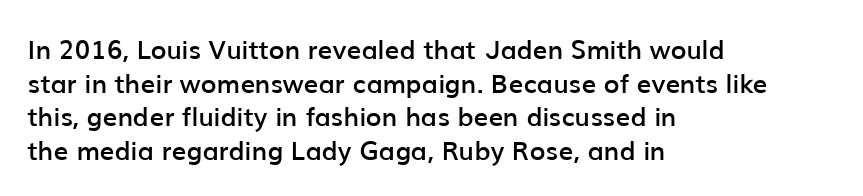
{"italic": "no", "bold": "semi", "underline": "no", "align": "left", "line_spacing": "normal", "line_spacing_ratio": 1.29, "letter_spacing": "normal", "letter_spacing_em": 0.0, "glyph_px": 26}
